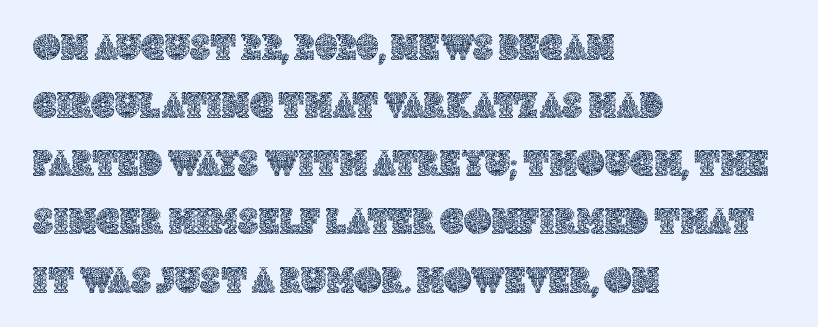
The image shows 38 px text type, upright; set left-aligned, normal line spacing (1.53x), normal letter spacing, not underlined; a large x-height.
